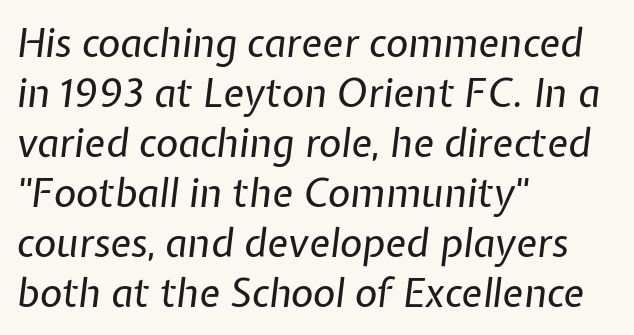
The image shows 39 px regular-weight type, italic (leaning right); set left-aligned, normal line spacing (1.28x), normal letter spacing, not underlined; low stroke contrast and a medium x-height.
